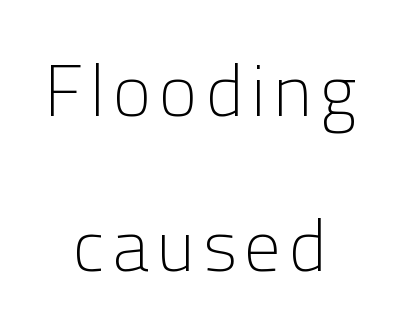
The image shows 73 px light sans-serif type, upright; set centered, loose line spacing (2.13x), not underlined; low stroke contrast and a medium x-height.
